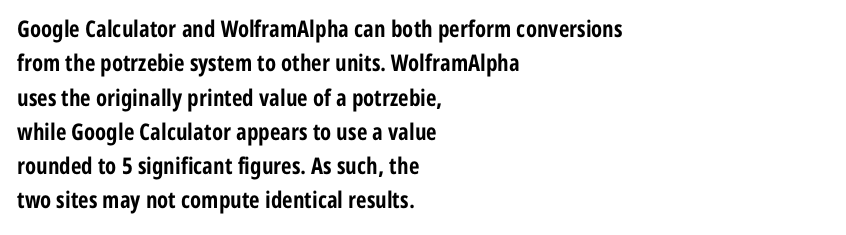
{"italic": "no", "bold": "yes", "underline": "no", "align": "left", "line_spacing": "normal", "line_spacing_ratio": 1.49, "letter_spacing": "normal", "letter_spacing_em": 0.0, "glyph_px": 23}
